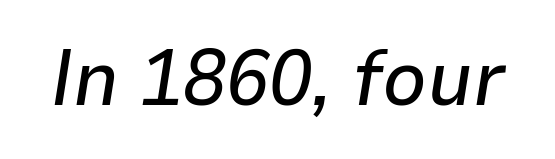
Check under the words: just untouched page. You could not count columns in this text — the font is proportionally spaced. The gaps between neighbouring characters are ordinary and unremarkable. The axis of the letterforms is tilted away from vertical.
